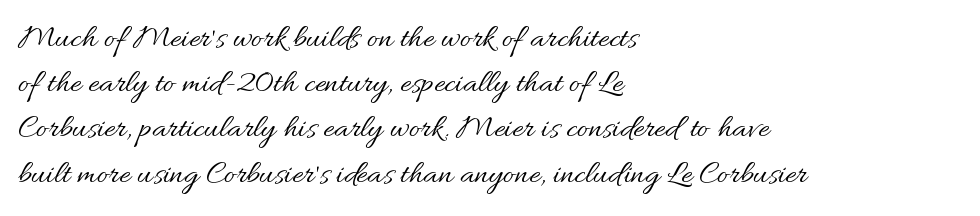
Has an underline been added? It has not. This rendering leaves character spacing at its baseline value. Each new line begins a customary step beneath the previous one.
